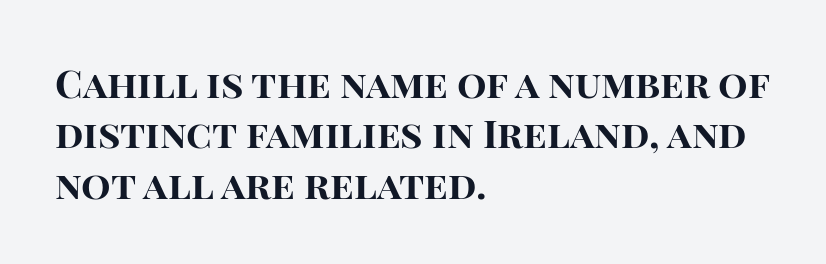
{"serif": "no", "italic": "no", "bold": "yes", "weight": "bold", "width": "normal", "stroke_contrast": "high", "x_height": "large", "monospaced": "no", "underline": "no", "align": "left", "line_spacing": "normal", "line_spacing_ratio": 1.29, "letter_spacing": "normal", "letter_spacing_em": 0.0, "glyph_px": 39}
